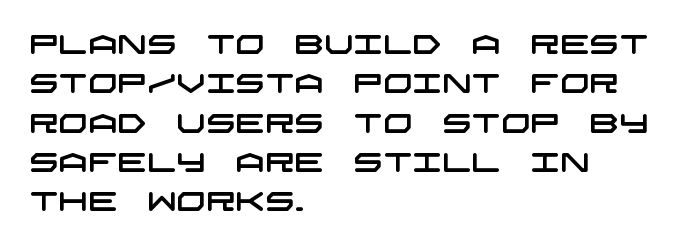
The image shows 26 px text type; set left-aligned, normal line spacing (1.51x), normal letter spacing, not underlined.
